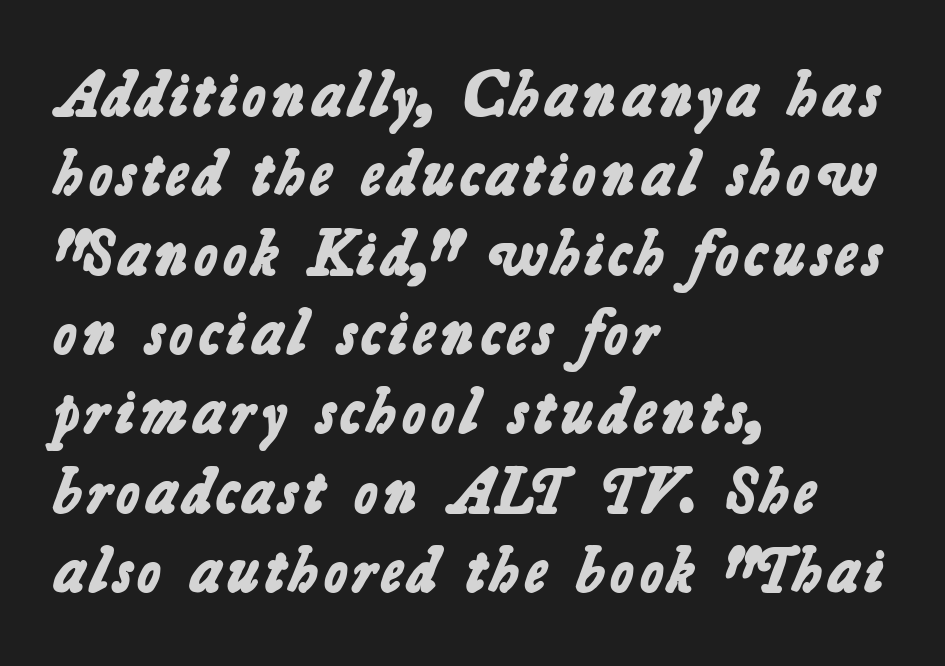
The image shows 64 px bold sans-serif type; set left-aligned, line spacing 1.24x, normal letter spacing, not underlined; low stroke contrast and a medium x-height.
